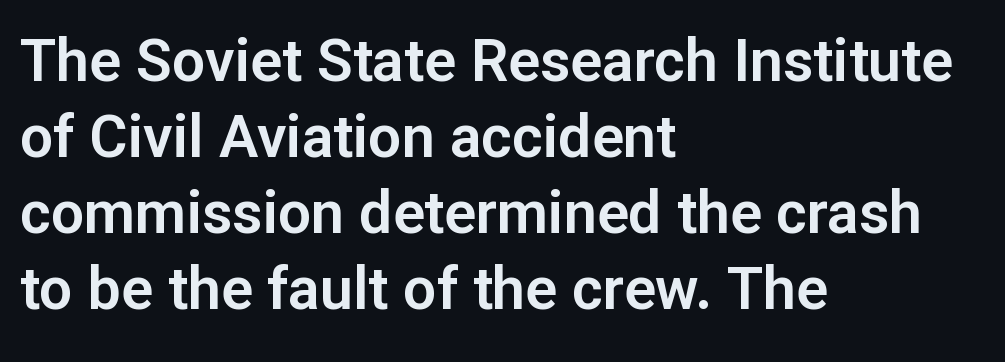
{"serif": "no", "italic": "no", "width": "normal", "stroke_contrast": "low", "x_height": "medium", "monospaced": "no", "underline": "no", "align": "left", "line_spacing": "normal", "line_spacing_ratio": 1.29, "letter_spacing": "normal", "letter_spacing_em": 0.0, "glyph_px": 59}
